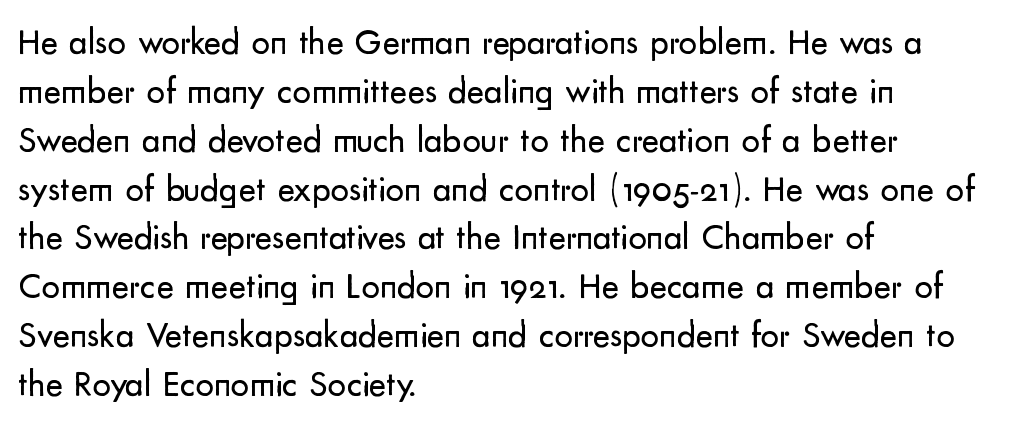
{"serif": "no", "italic": "no", "bold": "no", "weight": "regular", "width": "normal", "stroke_contrast": "low", "x_height": "small", "monospaced": "no", "underline": "no", "align": "left", "line_spacing": "normal", "line_spacing_ratio": 1.32, "letter_spacing": "normal", "letter_spacing_em": 0.0, "glyph_px": 37}
